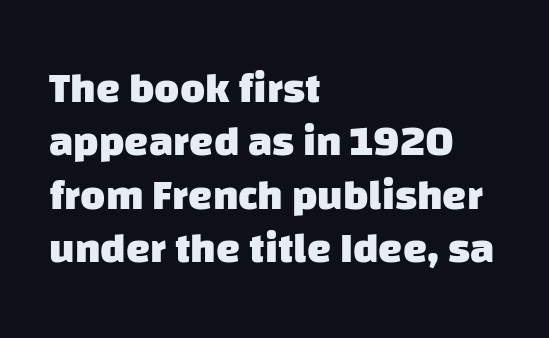
Q: Is the text bold? A: Yes.
Q: Is the typeface a serif or a sans-serif typeface? A: Sans-serif.
Q: Is the text underlined? A: No.
Q: How is the paragraph aligned? A: Left-aligned.
Q: Is the spacing between letters normal or unusually wide? A: Normal.
Q: Width (condensed, normal, or wide)? A: Normal.
Q: Stroke contrast? A: Low.
Q: x-height? A: Large.
Q: Monospaced? A: No.
